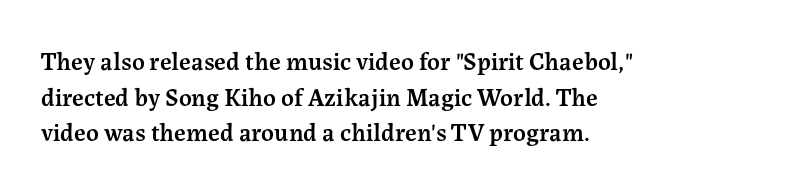
{"italic": "no", "bold": "semi", "underline": "no", "align": "left", "line_spacing": "normal", "line_spacing_ratio": 1.43, "letter_spacing": "normal", "letter_spacing_em": 0.0, "glyph_px": 25}
